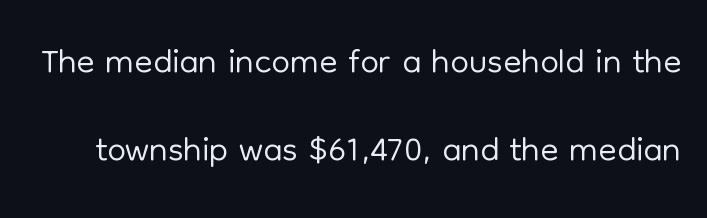
Is the letter spacing exaggerated? No — it looks like the ordinary default. Varying glyph widths throughout — classic text-font behaviour. Compared with typical paragraphs, the rows here are spaced about the same. Honestly, there is no underline to notice here at all. Designer's note — italics off, roman on. Stem width sits at or under what a default text font uses.
